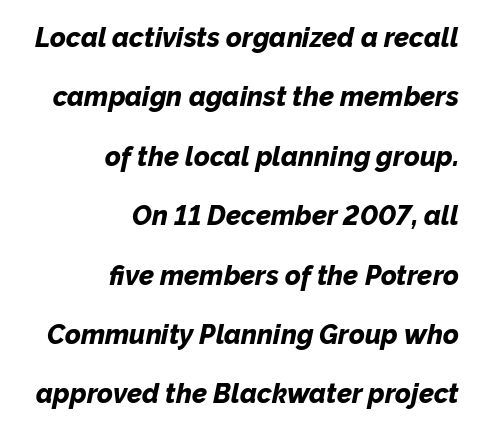
Q: Is the text bold? A: Yes.
Q: Is the text italic (slanted)? A: Yes, it leans right by about 12 degrees.
Q: Is the text underlined? A: No.
Q: How is the paragraph aligned? A: Right-aligned.
Q: Is the spacing between letters normal or unusually wide? A: Normal.
Q: Is the spacing between lines tight, normal or loose? A: Loose.
